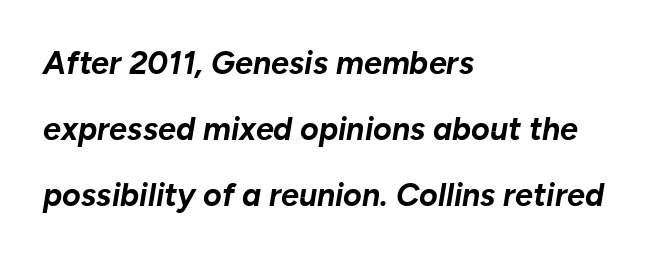
Q: Is the text bold? A: Yes.
Q: Is the text italic (slanted)? A: Yes, it leans right by about 10 degrees.
Q: Is the text underlined? A: No.
Q: How is the paragraph aligned? A: Left-aligned.
Q: Is the spacing between letters normal or unusually wide? A: Normal.
Q: Is the spacing between lines tight, normal or loose? A: Loose.
Q: Width (condensed, normal, or wide)? A: Normal.
Q: Stroke contrast? A: Low.
Q: x-height? A: Medium.
Q: Monospaced? A: No.
